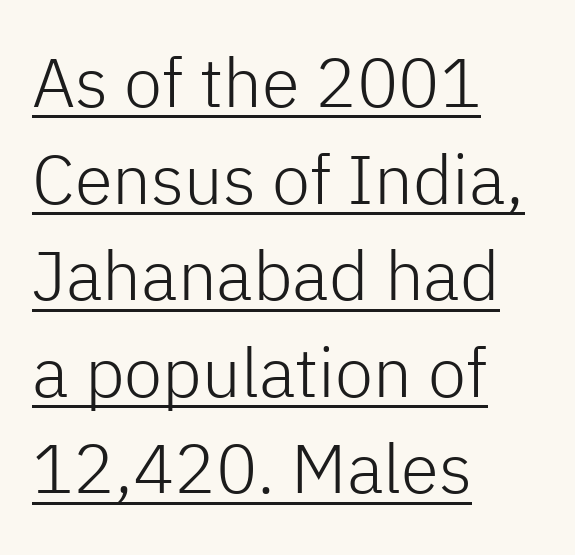
{"serif": "no", "italic": "no", "bold": "no", "weight": "light", "width": "normal", "stroke_contrast": "low", "x_height": "medium", "monospaced": "no", "underline": "yes", "align": "left", "line_spacing": "normal", "line_spacing_ratio": 1.4, "letter_spacing": "normal", "letter_spacing_em": 0.0, "glyph_px": 69}
